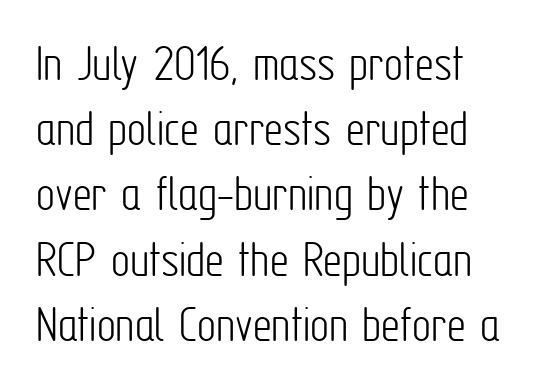
Q: Is the text bold? A: No.
Q: Is the text italic (slanted)? A: No, it is upright.
Q: Is the typeface a serif or a sans-serif typeface? A: Sans-serif.
Q: Is the text underlined? A: No.
Q: How is the paragraph aligned? A: Left-aligned.
Q: Is the spacing between letters normal or unusually wide? A: Normal.
Q: Width (condensed, normal, or wide)? A: Condensed.
Q: Stroke contrast? A: Low.
Q: x-height? A: Medium.
Q: Monospaced? A: No.
